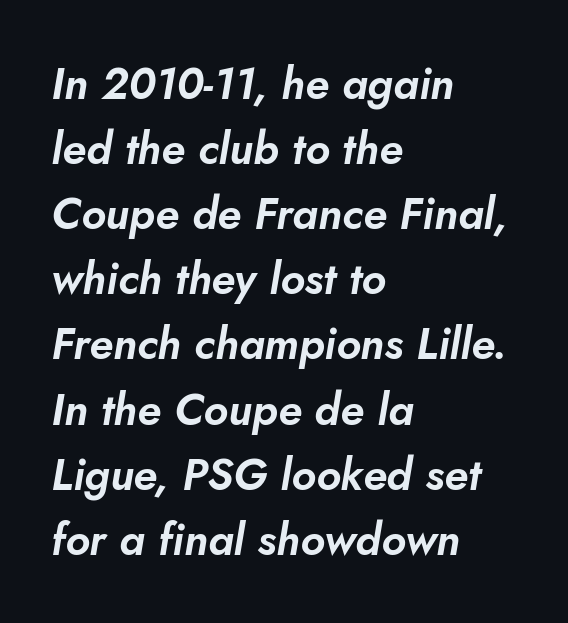
The image shows 44 px text type, italic (leaning right); set left-aligned, normal line spacing (1.48x), normal letter spacing, not underlined; low stroke contrast and a small x-height.
